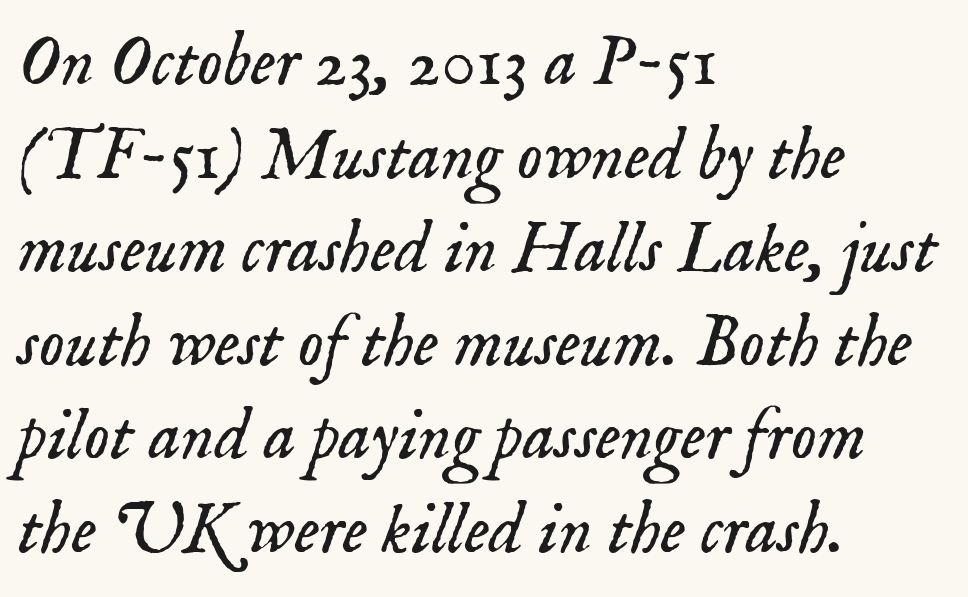
Typographically, this falls in the serif category. Is the stroke heavy? The answer is a plain regular-or-lighter. Slanted lettering throughout. Students, note that the glyphs here touch the page at normal intervals. Descenders are the only things crossing below the line. Is there much room between lines? A standard amount, neither cramped nor airy.
